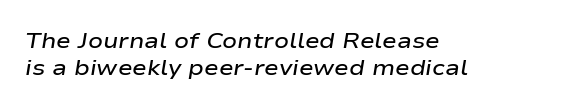
Q: Is the text bold? A: Semi-bold.
Q: Is the text italic (slanted)? A: Yes, it leans right by about 9 degrees.
Q: Is the text underlined? A: No.
Q: How is the paragraph aligned? A: Left-aligned.
Q: Is the spacing between letters normal or unusually wide? A: Normal.
